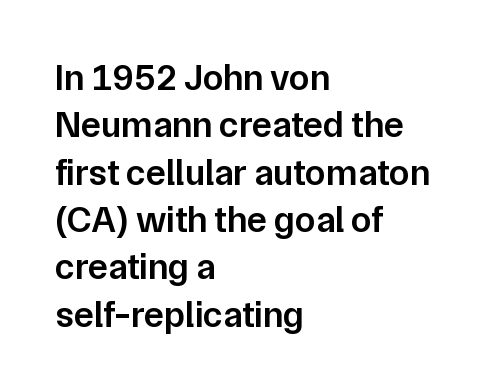
{"serif": "no", "italic": "no", "bold": "semi", "weight": "semibold", "width": "normal", "stroke_contrast": "low", "x_height": "medium", "monospaced": "no", "underline": "no", "align": "left", "line_spacing": "normal", "line_spacing_ratio": 1.28, "letter_spacing": "normal", "letter_spacing_em": 0.0, "glyph_px": 37}
